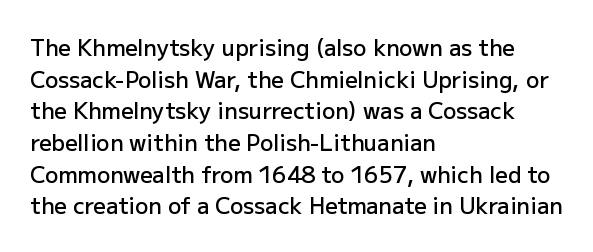
{"italic": "no", "bold": "semi", "underline": "no", "align": "left", "line_spacing": "normal", "line_spacing_ratio": 1.44, "letter_spacing": "normal", "letter_spacing_em": 0.0, "glyph_px": 22}
